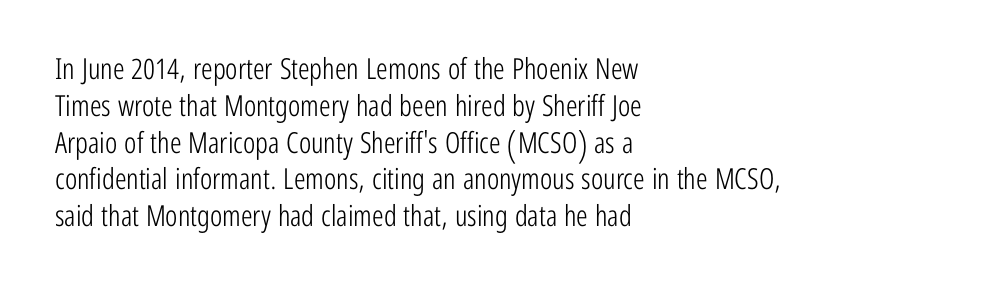
Q: Is the text bold? A: No.
Q: Is the text italic (slanted)? A: No, it is upright.
Q: Is the typeface a serif or a sans-serif typeface? A: Sans-serif.
Q: Is the text underlined? A: No.
Q: How is the paragraph aligned? A: Left-aligned.
Q: Is the spacing between letters normal or unusually wide? A: Normal.
Q: Is the spacing between lines tight, normal or loose? A: Normal.
Q: Width (condensed, normal, or wide)? A: Condensed.
Q: Stroke contrast? A: Low.
Q: x-height? A: Medium.
Q: Monospaced? A: No.
